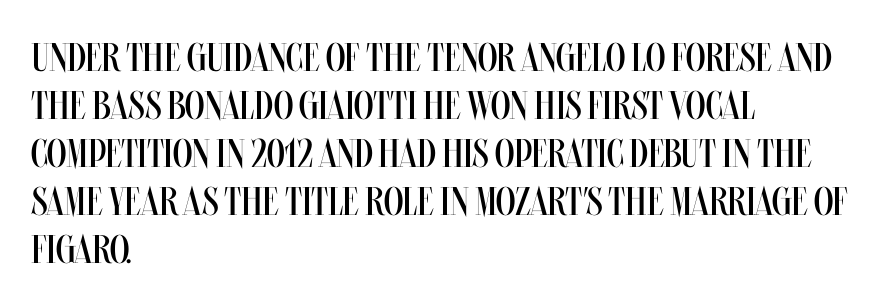
The image shows 40 px regular-weight, condensed type, upright; set left-aligned, line spacing 1.2x, normal letter spacing, not underlined; medium stroke contrast and a large x-height.
